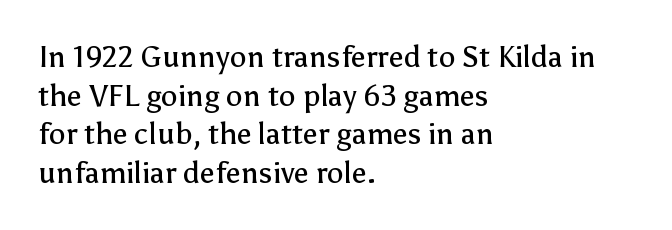
Classification — sans serif. The line texture is even and compact thanks to regular tracking. No italicization has been applied; the sample stays upright. Has an underline been added? It has not.
